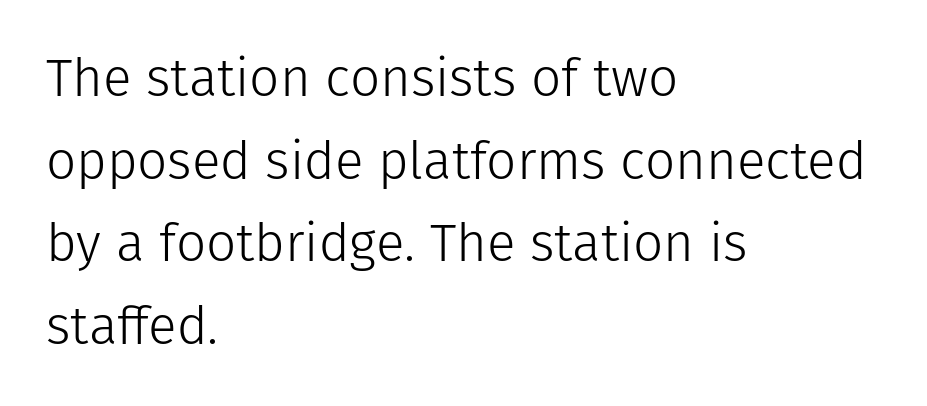
{"serif": "no", "italic": "no", "bold": "no", "weight": "light", "width": "normal", "stroke_contrast": "low", "x_height": "medium", "monospaced": "no", "underline": "no", "align": "left", "line_spacing": "normal", "line_spacing_ratio": 1.56, "letter_spacing": "normal", "letter_spacing_em": 0.0, "glyph_px": 53}
